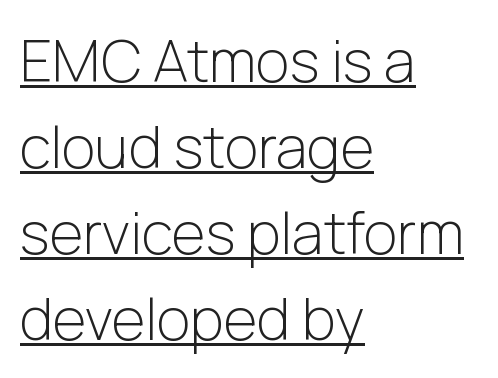
A typesetter would label this face a sans. Every word sits above its own underline. Compared with typical body copy, the letter spacing here is the same. Tall strokes in this sample are plumb rather than angled. Vertical stems look standard width or narrower in stroke. Character widths vary here, with narrow letters taking less room than wide ones.
